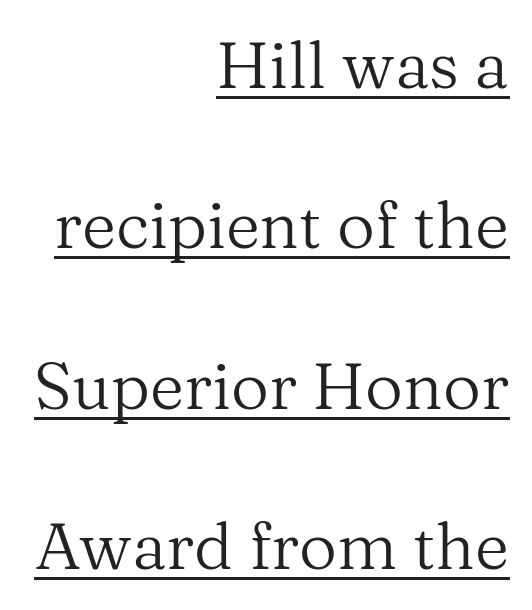
The rendering shows small feet on the letterforms — a serif design. This sample trades compactness for vertical openness between lines. The line texture is even and compact thanks to regular tracking. Glance below the letters and you will spot a drawn line. The letters stand straight up with perfectly vertical stems. Each stroke keeps to a modest, everyday thickness or less.
